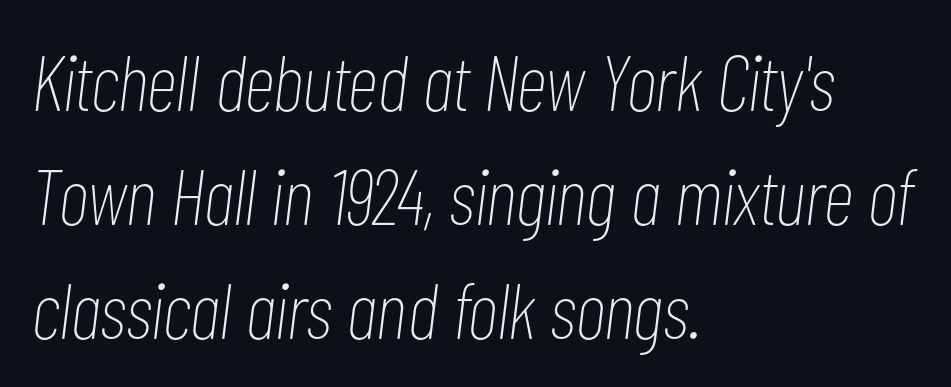
Q: Is the text bold? A: No.
Q: Is the text italic (slanted)? A: Yes, it leans right by about 7 degrees.
Q: Is the text underlined? A: No.
Q: How is the paragraph aligned? A: Left-aligned.
Q: Is the spacing between letters normal or unusually wide? A: Normal.
Q: Is the spacing between lines tight, normal or loose? A: Normal.
Q: Width (condensed, normal, or wide)? A: Condensed.
Q: Stroke contrast? A: Low.
Q: x-height? A: Medium.
Q: Monospaced? A: No.
